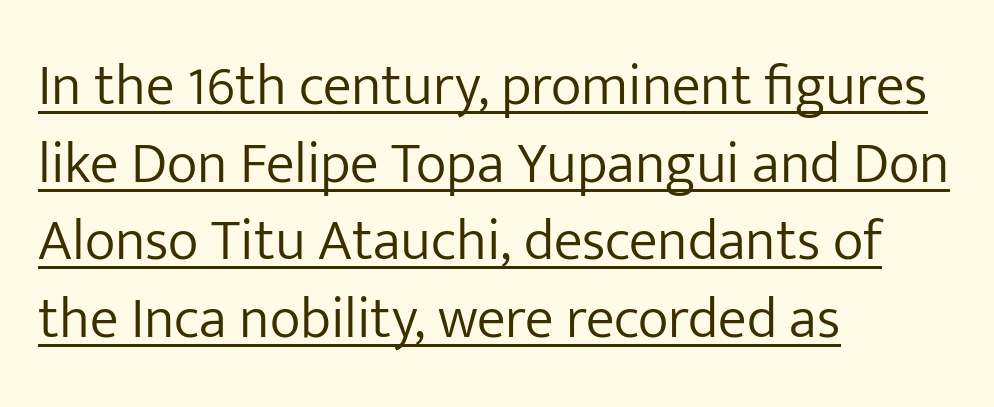
{"serif": "no", "italic": "no", "bold": "no", "weight": "light", "width": "normal", "stroke_contrast": "low", "x_height": "medium", "monospaced": "no", "underline": "yes", "align": "left", "line_spacing": "normal", "line_spacing_ratio": 1.34, "letter_spacing": "normal", "letter_spacing_em": 0.0, "glyph_px": 58}
